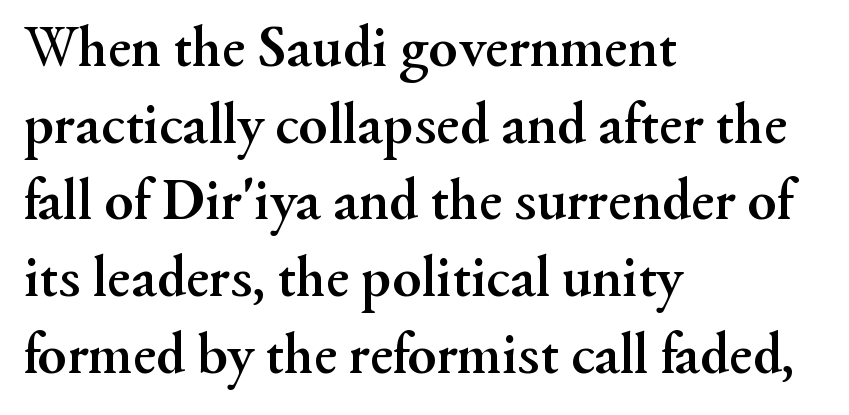
Q: Is the text bold? A: Yes.
Q: Is the text italic (slanted)? A: No, it is upright.
Q: Is the typeface a serif or a sans-serif typeface? A: Serif.
Q: Is the text underlined? A: No.
Q: How is the paragraph aligned? A: Left-aligned.
Q: Is the spacing between letters normal or unusually wide? A: Normal.
Q: Is the spacing between lines tight, normal or loose? A: Normal.
Q: Width (condensed, normal, or wide)? A: Normal.
Q: Stroke contrast? A: Medium.
Q: x-height? A: Small.
Q: Monospaced? A: No.
